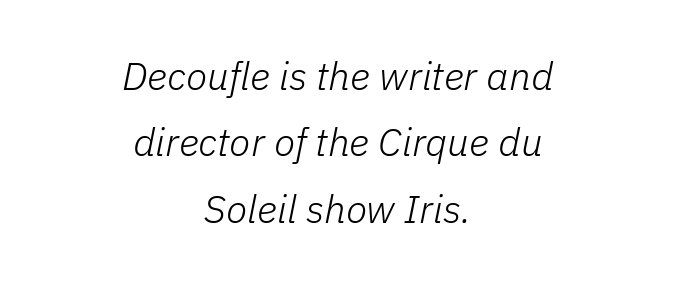
Q: Is the text bold? A: No.
Q: Is the text italic (slanted)? A: Yes, it leans right by about 11 degrees.
Q: Is the text underlined? A: No.
Q: How is the paragraph aligned? A: Centered.
Q: Is the spacing between letters normal or unusually wide? A: Normal.
Q: Is the spacing between lines tight, normal or loose? A: Normal.
Q: Width (condensed, normal, or wide)? A: Normal.
Q: Stroke contrast? A: Low.
Q: x-height? A: Medium.
Q: Monospaced? A: No.
